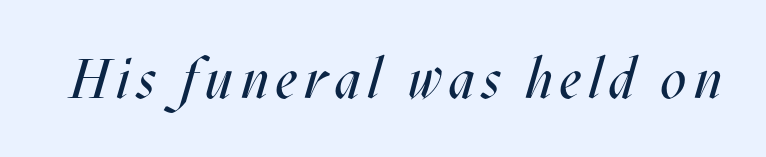
A clean baseline with only descenders dipping below it. This sample has the flowing, uneven cadence of proportional lettering. Is this a heavy cut? Hardly; it is regular or lighter. The specimen reads as italic at a glance.
